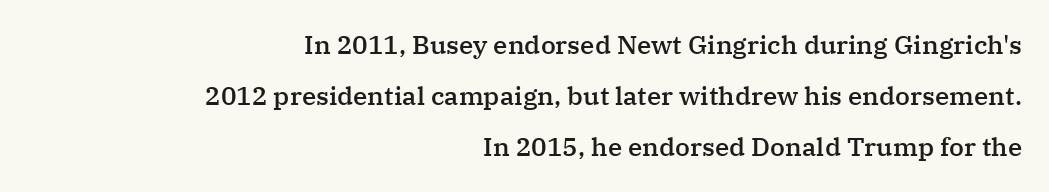
Q: Is the text bold? A: Semi-bold.
Q: Is the text italic (slanted)? A: No, it is upright.
Q: Is the text underlined? A: No.
Q: How is the paragraph aligned? A: Right-aligned.
Q: Is the spacing between letters normal or unusually wide? A: Normal.
Q: Is the spacing between lines tight, normal or loose? A: Loose.
